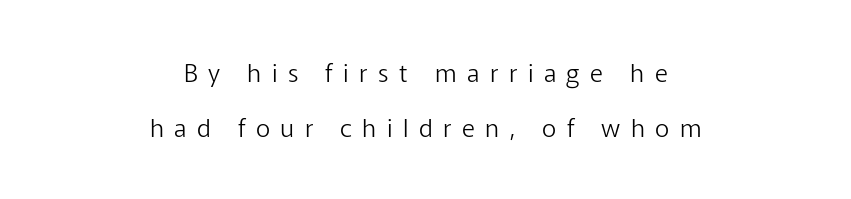
{"italic": "no", "bold": "no", "underline": "no", "align": "center", "line_spacing": "loose", "line_spacing_ratio": 2.22, "letter_spacing": "wide", "letter_spacing_em": 0.42, "glyph_px": 25}
